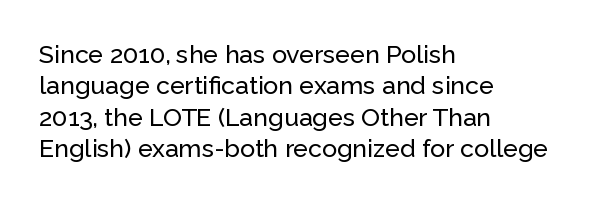
{"italic": "no", "underline": "no", "align": "left", "line_spacing": "normal", "line_spacing_ratio": 1.26, "letter_spacing": "normal", "letter_spacing_em": 0.0, "glyph_px": 25}
